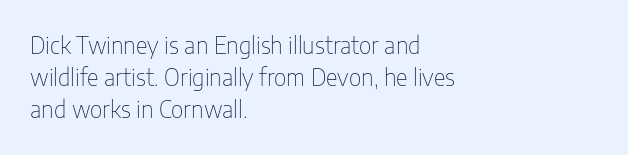
The image shows 23 px text type, upright; set left-aligned, normal line spacing (1.4x), normal letter spacing, not underlined.
